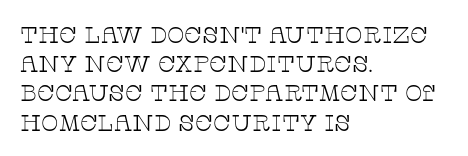
The image shows 23 px text type, upright; set left-aligned, normal line spacing (1.27x), normal letter spacing, not underlined.
